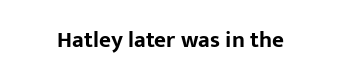
The image shows 23 px bold type, upright; set normal letter spacing, not underlined.
